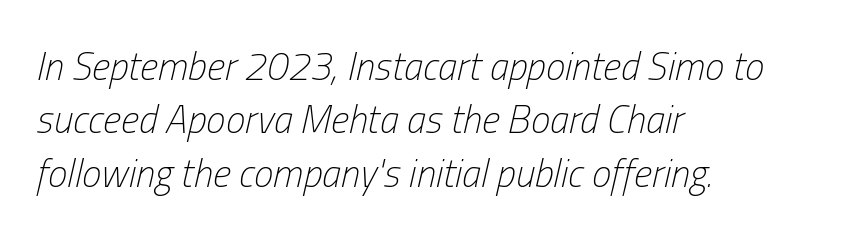
Heft: none added — not bold. Every character sits at an angle, as italics do. Students, observe: this is what conventionally led text looks like. Quick note: underline off. Each letter keeps its own natural width here, so spacing adapts to shape.
